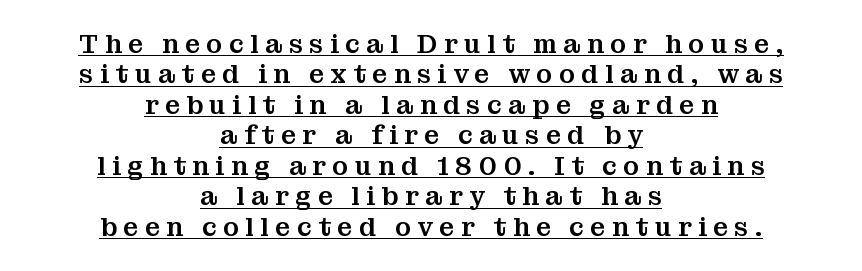
{"italic": "no", "underline": "yes", "align": "center", "line_spacing_ratio": 1.17, "letter_spacing": "wide", "letter_spacing_em": 0.25, "glyph_px": 26}
